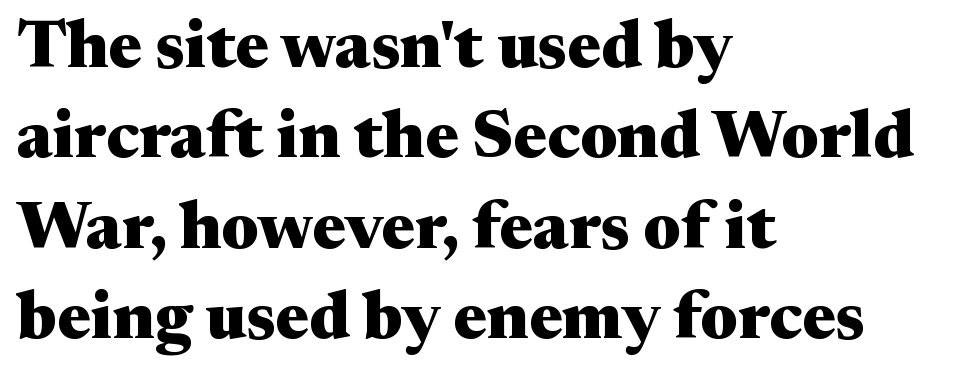
{"serif": "yes", "italic": "no", "bold": "yes", "weight": "heavy", "width": "wide", "stroke_contrast": "medium", "x_height": "medium", "monospaced": "no", "underline": "no", "align": "left", "line_spacing": "normal", "line_spacing_ratio": 1.35, "letter_spacing": "normal", "letter_spacing_em": 0.0, "glyph_px": 67}
